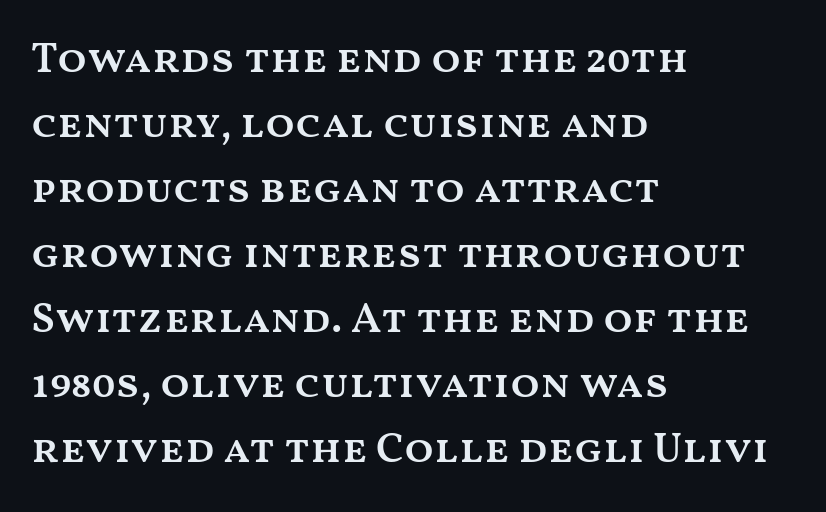
The image shows 43 px semibold, wide type, upright; set left-aligned, normal line spacing (1.51x), normal letter spacing, not underlined; medium stroke contrast and a medium x-height.
